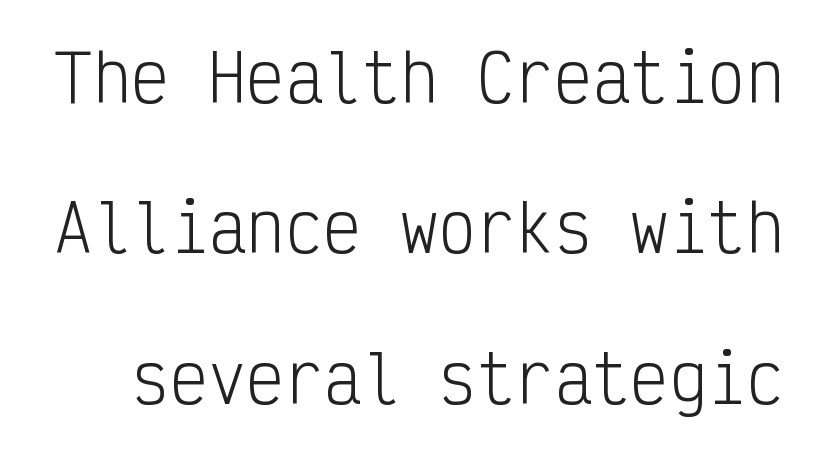
The image shows 64 px light, condensed sans-serif type, upright, monospaced; set loose line spacing (2.35x), normal letter spacing, not underlined; low stroke contrast and a medium x-height.
